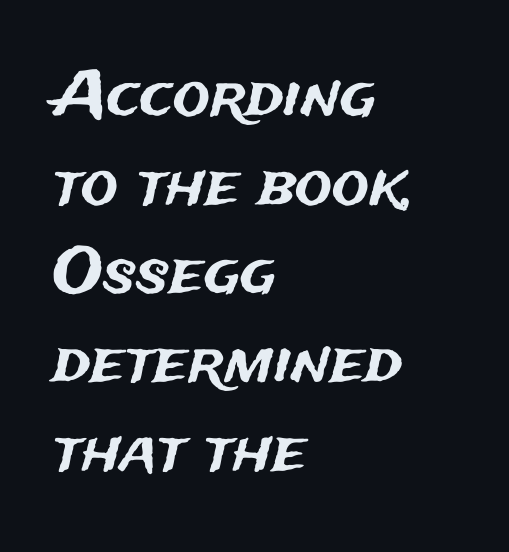
Q: Is the text italic (slanted)? A: Yes.
Q: Is the typeface a serif or a sans-serif typeface? A: Sans-serif.
Q: Is the text underlined? A: No.
Q: How is the paragraph aligned? A: Left-aligned.
Q: Is the spacing between letters normal or unusually wide? A: Normal.
Q: Is the spacing between lines tight, normal or loose? A: Normal.
Q: Width (condensed, normal, or wide)? A: Normal.
Q: Stroke contrast? A: Medium.
Q: x-height? A: Medium.
Q: Monospaced? A: No.
